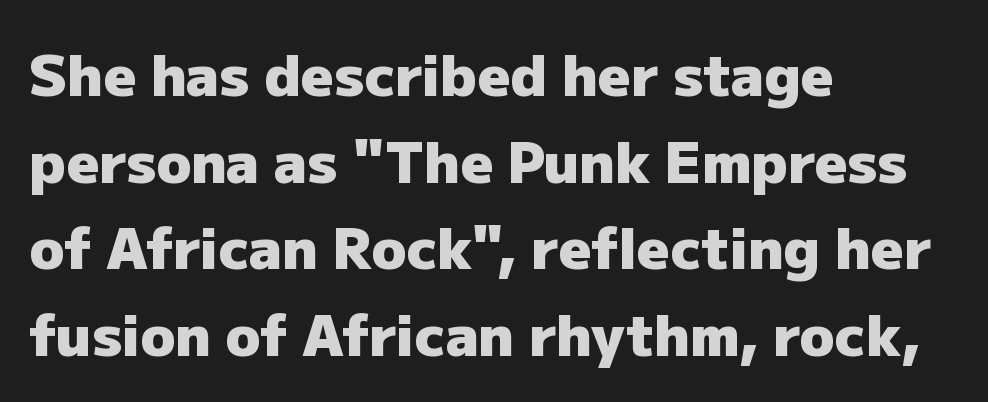
The glyphs have the mass of a bold cut. Words float on clear page, feet unadorned. Is there much room between lines? A standard amount, neither cramped nor airy. A roman cut, with each character standing at attention. Varying glyph widths throughout — classic text-font behaviour. Type style note: lacks serifs.
